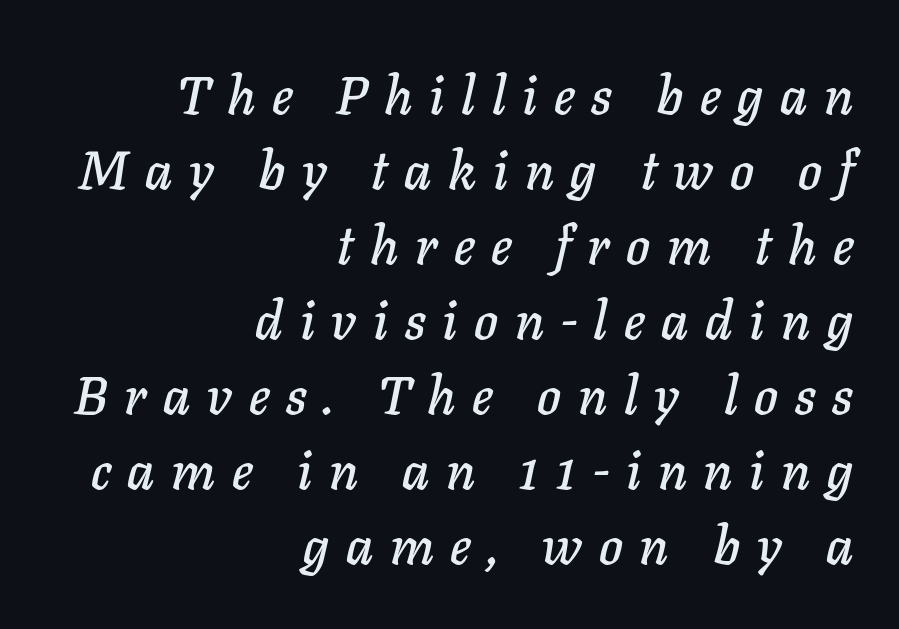
Baseline-to-baseline distance is the conventional proportion of letter height. This rendering widens character spacing well past its baseline value. The letters advance in unequal steps, a hallmark of proportional type. Short and long lines alike share a common ending point at right. Unmarked baselines from the first word to the last. Designer's note — italics engaged.
